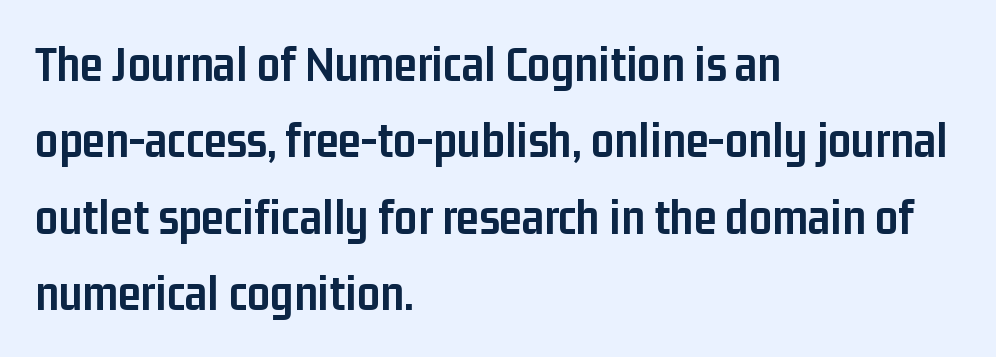
The image shows 51 px semibold, condensed sans-serif type, upright; set left-aligned, normal line spacing (1.5x), normal letter spacing, not underlined; low stroke contrast and a medium x-height.
